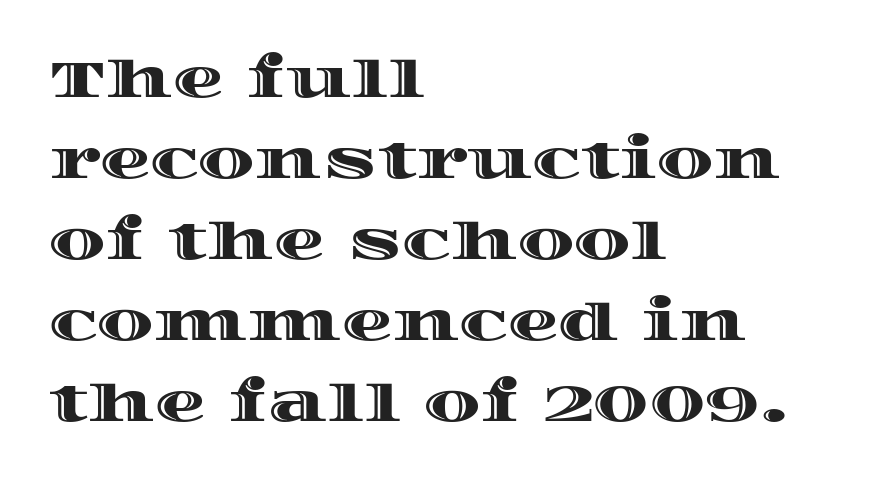
The image shows 51 px wide type, upright; set left-aligned, normal line spacing (1.59x), normal letter spacing, not underlined; a large x-height.
